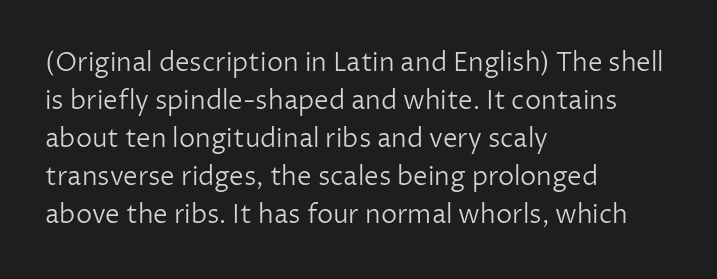
{"italic": "no", "bold": "no", "underline": "no", "align": "left", "line_spacing": "normal", "line_spacing_ratio": 1.46, "letter_spacing": "normal", "letter_spacing_em": 0.0, "glyph_px": 26}
